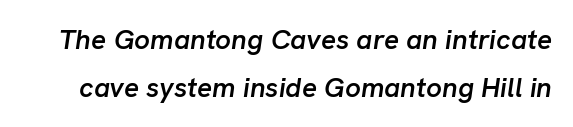
The image shows 28 px semibold type, italic (leaning right); set line spacing 1.71x, normal letter spacing, not underlined; low stroke contrast and a medium x-height.
